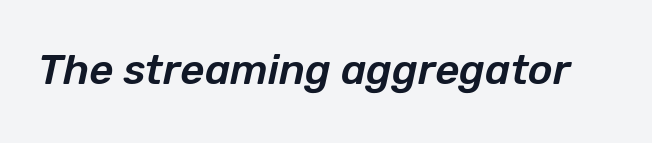
Q: Is the text italic (slanted)? A: Yes, it leans right by about 12 degrees.
Q: Is the text underlined? A: No.
Q: Is the spacing between letters normal or unusually wide? A: Normal.
Q: Width (condensed, normal, or wide)? A: Normal.
Q: Stroke contrast? A: Low.
Q: x-height? A: Medium.
Q: Monospaced? A: No.
